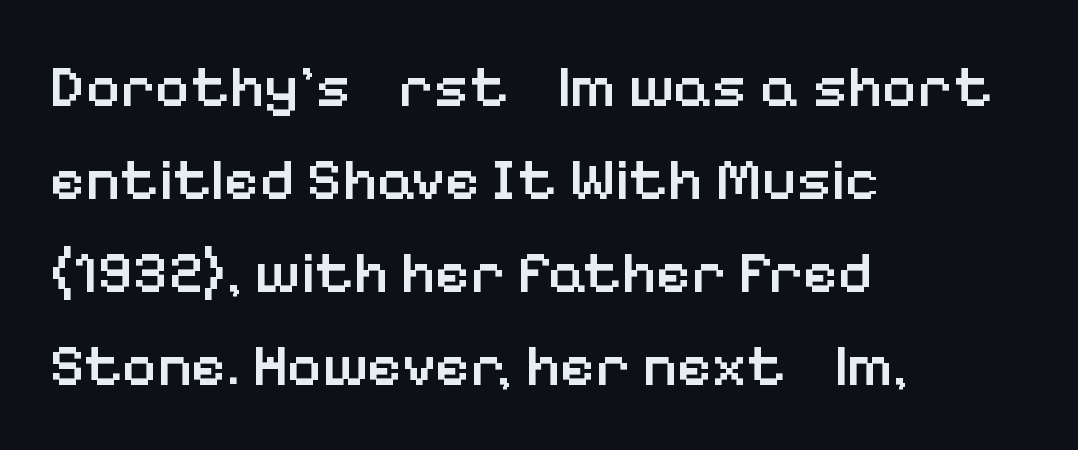
The image shows 60 px semibold sans-serif type, upright; set left-aligned, normal line spacing (1.55x), normal letter spacing, not underlined; low stroke contrast and a medium x-height.
